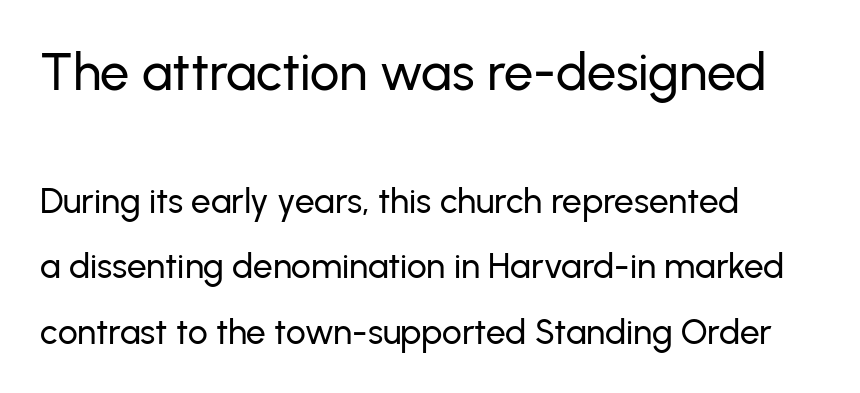
The image shows 52 px sans-serif type, upright; set left-aligned, line spacing 1.87x, normal letter spacing, not underlined; the first (top) block is 1.49x larger; low stroke contrast and a medium x-height.
